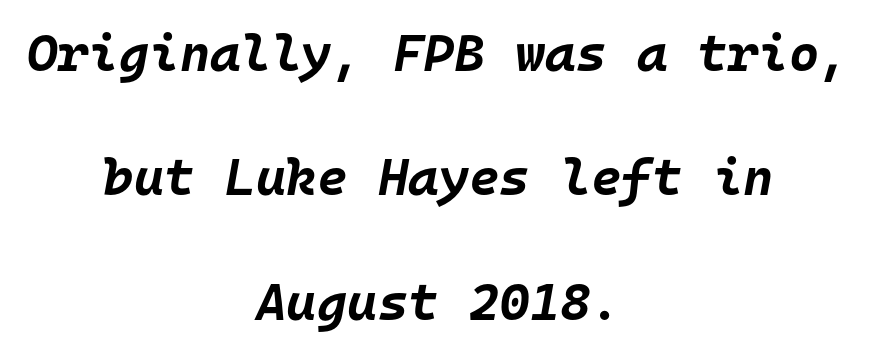
The image shows 52 px bold type, italic (leaning right), monospaced; set centered, loose line spacing (2.39x), normal letter spacing, not underlined; low stroke contrast and a large x-height.
